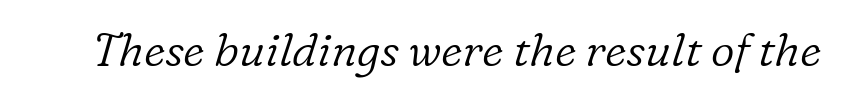
{"serif": "yes", "italic": "yes", "lean": "right", "slant_degrees": 16, "bold": "no", "weight": "light", "width": "normal", "stroke_contrast": "low", "x_height": "medium", "monospaced": "no", "underline": "no", "letter_spacing": "normal", "letter_spacing_em": 0.0, "glyph_px": 46}
